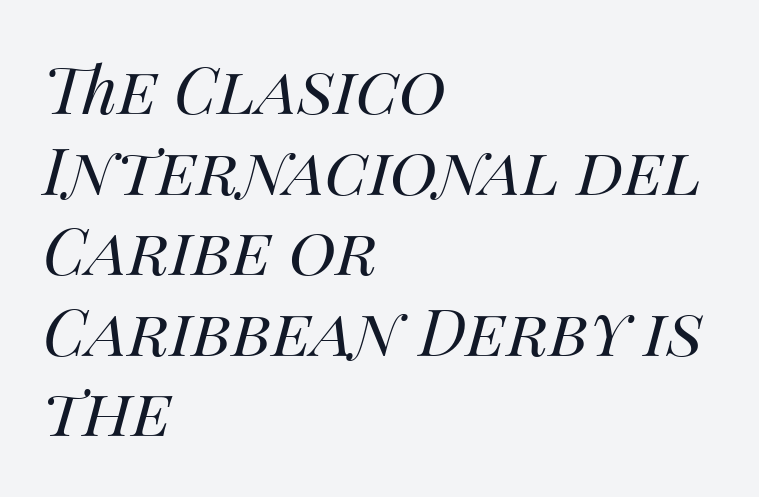
The image shows 65 px regular-weight type, italic (leaning right); set left-aligned, line spacing 1.24x, normal letter spacing, not underlined; medium stroke contrast and a large x-height.
